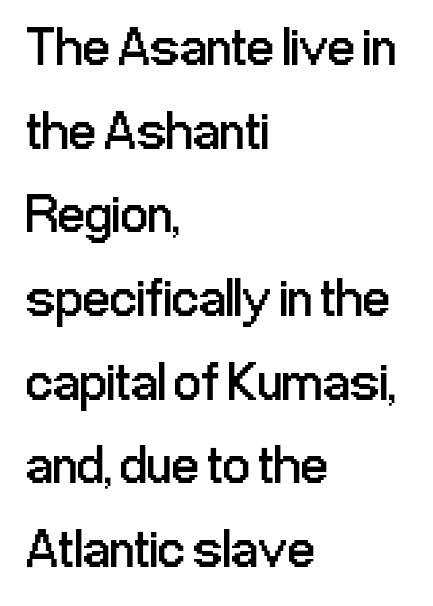
A quiet, ordinary-to-light weight characterises the typeface. Summary of vertical rhythm: regular, with standard interline spacing. Students, note that the glyphs here touch the page at normal intervals. These lines were composed using upright roman letters.
